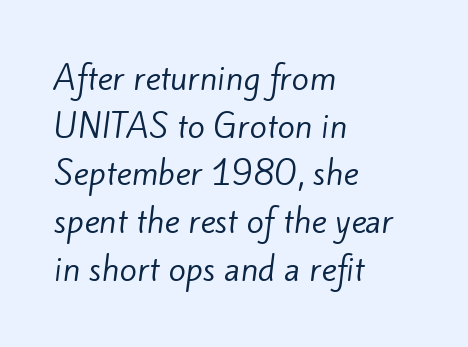
Q: Is the text bold? A: No.
Q: Is the typeface a serif or a sans-serif typeface? A: Sans-serif.
Q: Is the text underlined? A: No.
Q: How is the paragraph aligned? A: Left-aligned.
Q: Is the spacing between letters normal or unusually wide? A: Normal.
Q: Is the spacing between lines tight, normal or loose? A: Normal.
Q: Width (condensed, normal, or wide)? A: Normal.
Q: Stroke contrast? A: Low.
Q: x-height? A: Small.
Q: Monospaced? A: No.
